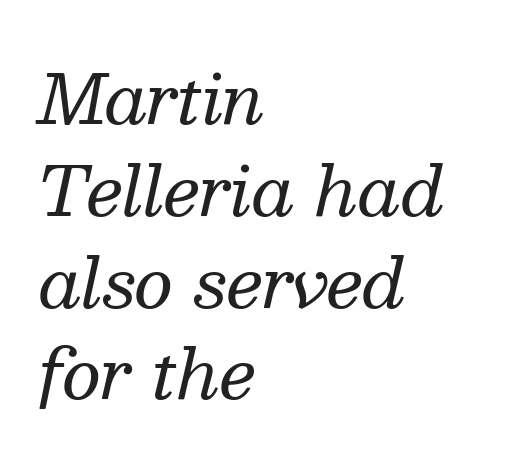
This sample uses an oblique cut, with every glyph tilted off the vertical. The compositor pushed each line to the left boundary. Letterform terminals end in serifs throughout the passage. The font sits on the lighter half of the weight spectrum, regular included. Bare-footed words on every line. Characters follow at the spacing the type designer built in.
